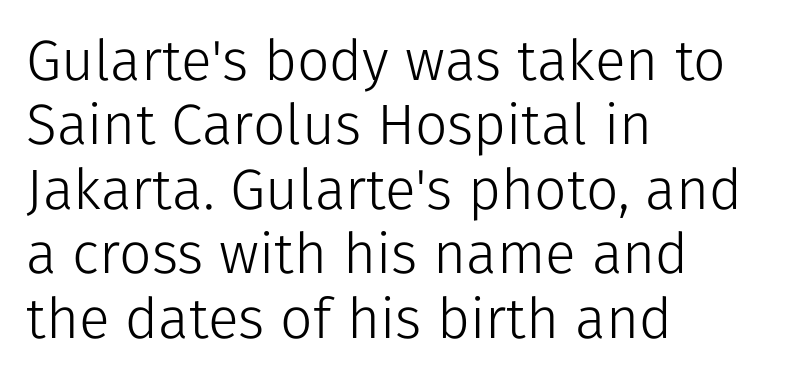
The line texture is even and compact thanks to regular tracking. Any mark beneath the type? The region is blank. Vertically, the passage feels compressed, each row crowding the next. The type sits square on the baseline with zero lean.
